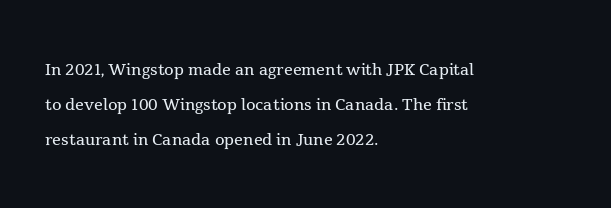
{"italic": "no", "bold": "no", "underline": "no", "align": "left", "line_spacing": "normal", "line_spacing_ratio": 1.58, "letter_spacing": "normal", "letter_spacing_em": 0.0, "glyph_px": 22}
